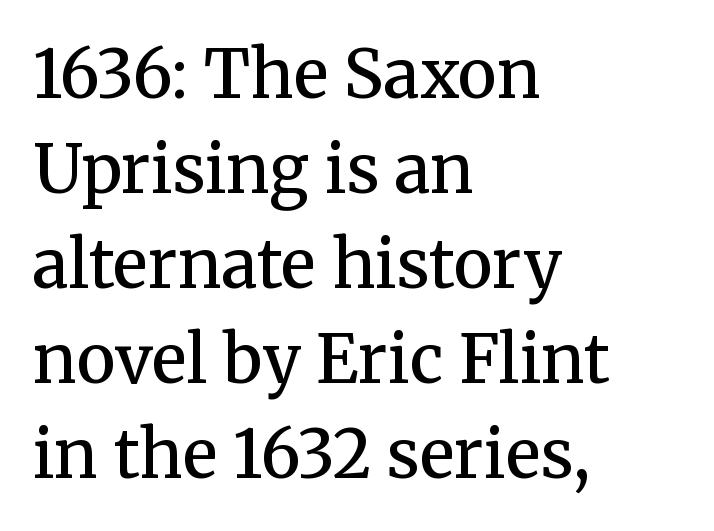
The space beneath each line is pristine and unruled. Serifs: yes, visible at the terminals of the letterforms. Words appear dense and cohesive because spacing is normal. These lines carry some extra weight — a demibold, not a full bold. Is there much room between lines? A standard amount, neither cramped nor airy.
